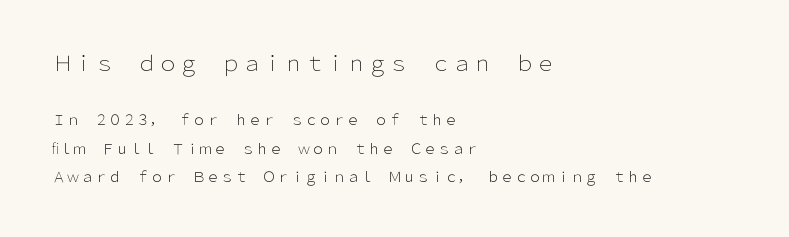
The image shows 21 px text type, upright; set left-aligned, loose line spacing (2.05x), normal letter spacing, not underlined; the first (top) block is 1.5x larger.
